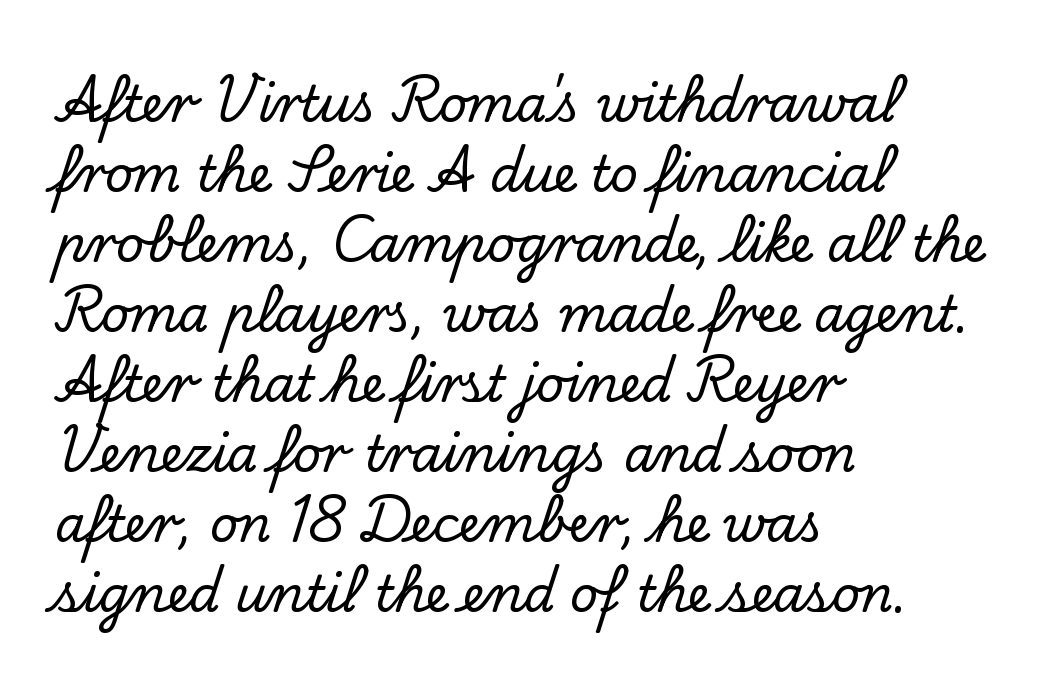
{"serif": "yes", "width": "normal", "stroke_contrast": "low", "x_height": "small", "monospaced": "no", "underline": "no", "align": "left", "line_spacing": "normal", "line_spacing_ratio": 1.43, "letter_spacing": "normal", "letter_spacing_em": 0.0, "glyph_px": 49}
